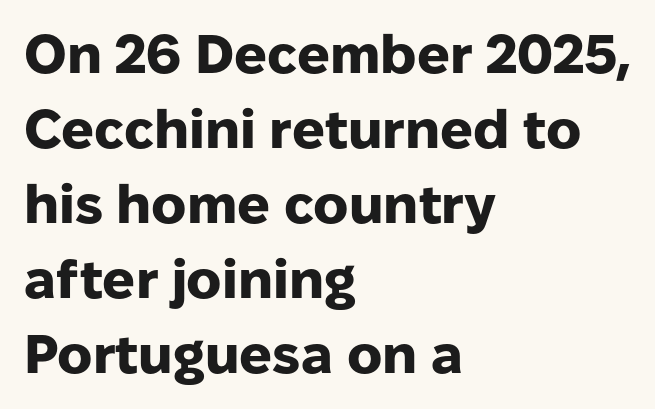
The designer left line spacing at the default. Typesetter's note: full bold, strokes at maximum text heaviness. This rendering uses left alignment, leaving the right contour irregular. This rendering features lettering with no underline. Nothing unusual about the tracking: characters are spaced as the font intends.
